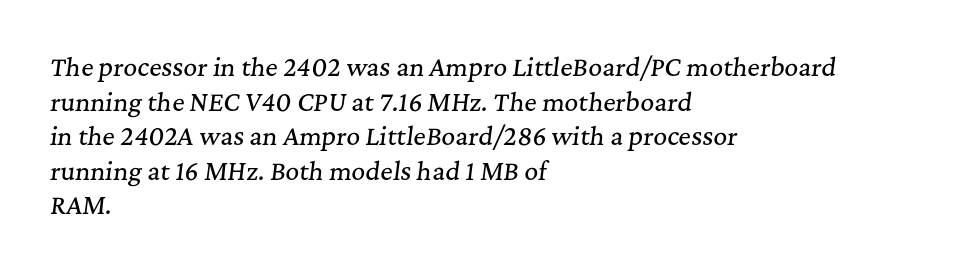
The image shows 24 px text type, italic (leaning right); set left-aligned, normal line spacing (1.44x), normal letter spacing, not underlined.
